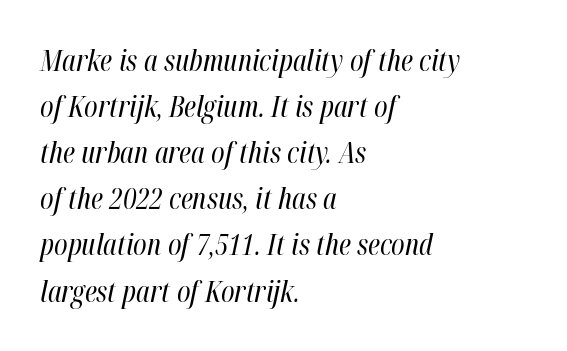
Q: Is the text bold? A: No.
Q: Is the text italic (slanted)? A: Yes, it leans right by about 12 degrees.
Q: Is the text underlined? A: No.
Q: How is the paragraph aligned? A: Left-aligned.
Q: Is the spacing between letters normal or unusually wide? A: Normal.
Q: Is the spacing between lines tight, normal or loose? A: Normal.
Q: Width (condensed, normal, or wide)? A: Condensed.
Q: Stroke contrast? A: High.
Q: x-height? A: Medium.
Q: Monospaced? A: No.
